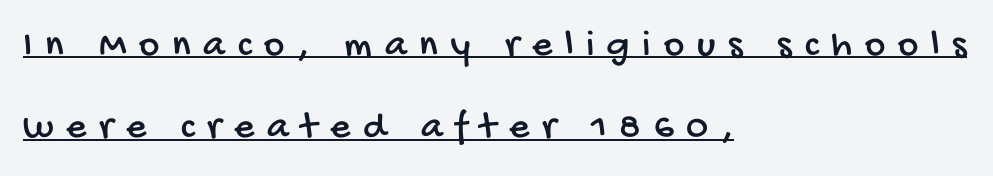
Q: Is the typeface a serif or a sans-serif typeface? A: Sans-serif.
Q: Is the text underlined? A: Yes.
Q: How is the paragraph aligned? A: Left-aligned.
Q: Is the spacing between letters normal or unusually wide? A: Unusually wide.
Q: Is the spacing between lines tight, normal or loose? A: Loose.
Q: Width (condensed, normal, or wide)? A: Condensed.
Q: Stroke contrast? A: Low.
Q: x-height? A: Large.
Q: Monospaced? A: No.
